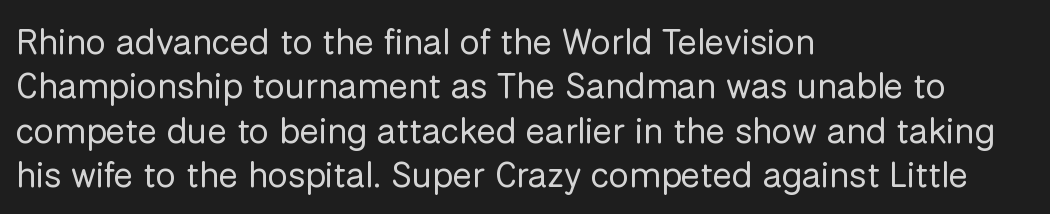
The image shows 36 px regular-weight sans-serif type, upright; set left-aligned, line spacing 1.23x, normal letter spacing, not underlined; low stroke contrast and a medium x-height.
